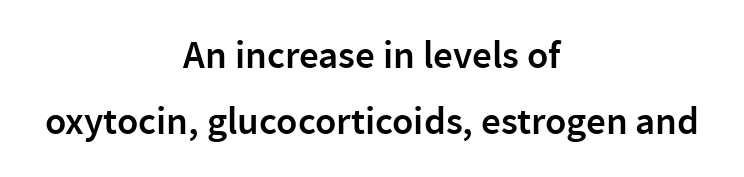
The glyphs have the mass of a demibold cut, below bold. Nope, no serifs anywhere on these letters. Notice how descenders clear the ascenders below comfortably — that's standard leading. These lines are rendered in a variable-pitch font. You could call the tracking neutral — neither tight nor loose. The passage shown is not underscored anywhere.
